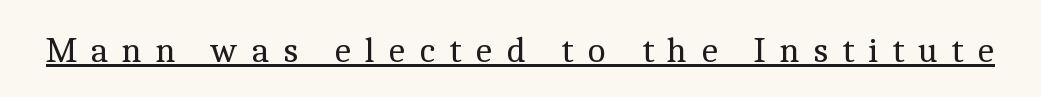
{"serif": "yes", "italic": "no", "bold": "no", "weight": "regular", "width": "normal", "x_height": "medium", "monospaced": "no", "underline": "yes", "letter_spacing": "wide", "letter_spacing_em": 0.38, "glyph_px": 36}
